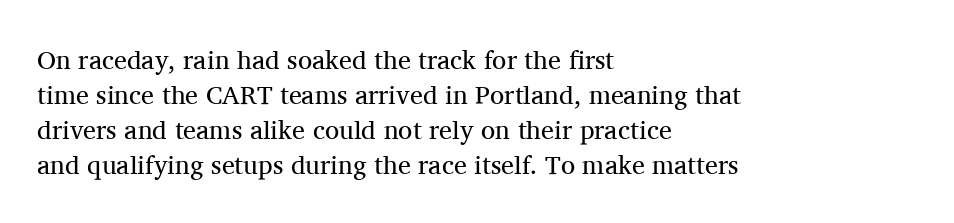
The strip under each line holds only bare page. Short note: letters normally spaced. The axis of the letterforms is exactly vertical. Line spacing here is normal. The rendering anchors every line to the left-hand side.
